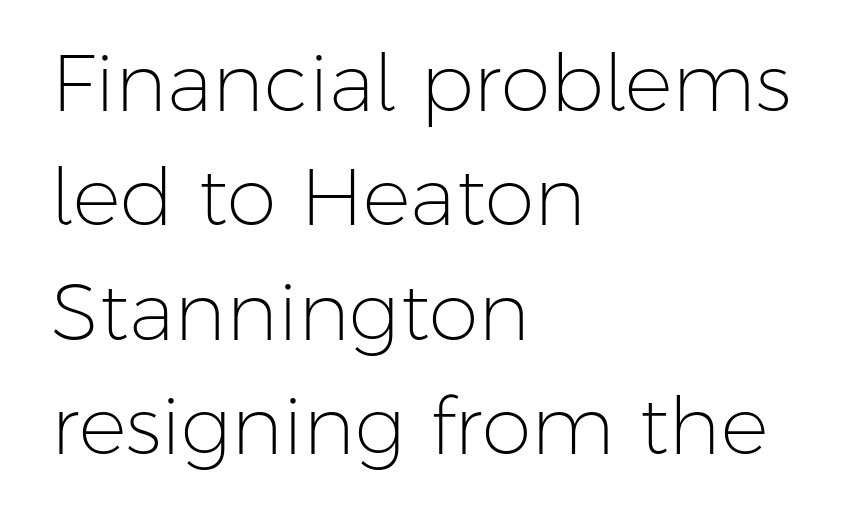
The image shows 80 px light sans-serif type, upright; set left-aligned, normal line spacing (1.43x), normal letter spacing, not underlined; low stroke contrast and a medium x-height.
